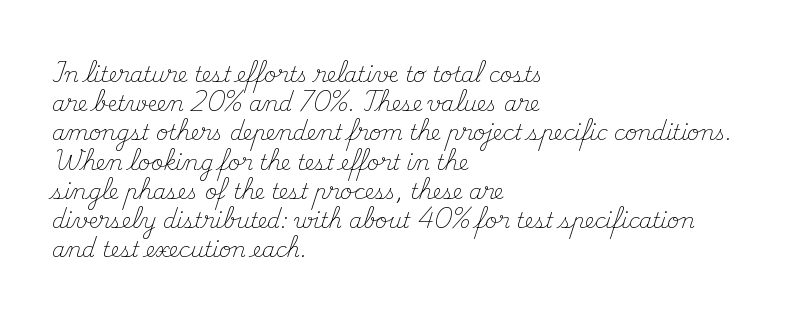
{"bold": "no", "underline": "no", "align": "left", "line_spacing": "normal", "line_spacing_ratio": 1.39, "letter_spacing": "normal", "letter_spacing_em": 0.0, "glyph_px": 21}
